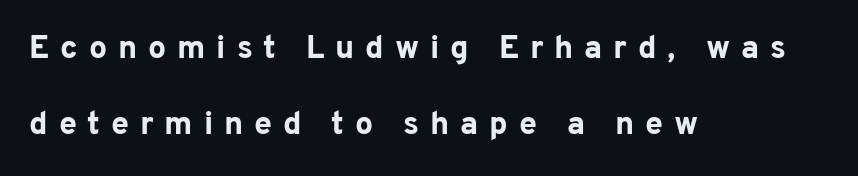
Q: Is the text bold? A: Yes.
Q: Is the text italic (slanted)? A: No, it is upright.
Q: Is the typeface a serif or a sans-serif typeface? A: Sans-serif.
Q: Is the text underlined? A: No.
Q: How is the paragraph aligned? A: Left-aligned.
Q: Is the spacing between letters normal or unusually wide? A: Unusually wide.
Q: Is the spacing between lines tight, normal or loose? A: Loose.
Q: Width (condensed, normal, or wide)? A: Normal.
Q: Stroke contrast? A: Low.
Q: x-height? A: Medium.
Q: Monospaced? A: No.
